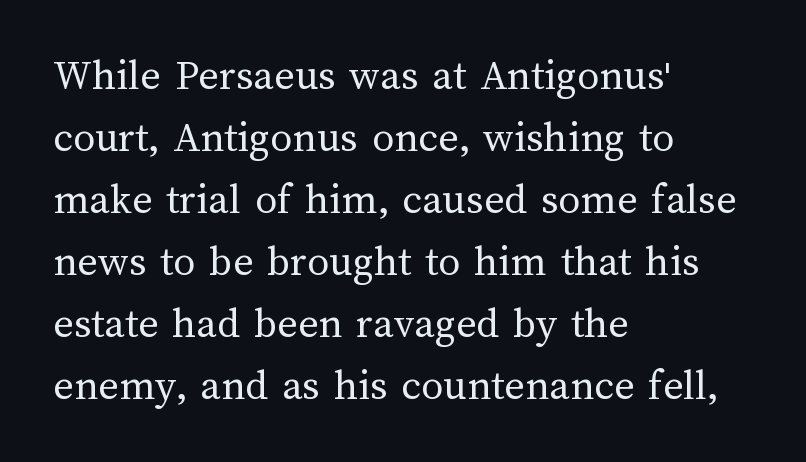
A bare baseline throughout the passage. Alignment: flush left. What's the leading like? Ordinary, nothing unusual. Weight: not bold — regular or lighter.
